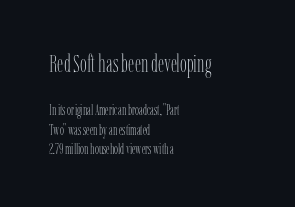
The image shows 24 px text type, upright; set left-aligned, normal line spacing (1.38x), normal letter spacing, not underlined; the first (top) block is 1.71x larger.
